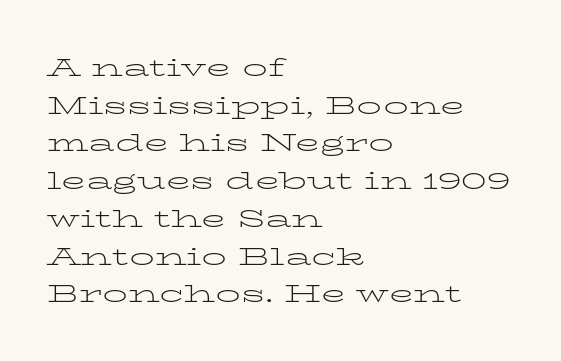
Q: Is the text bold? A: No.
Q: Is the text italic (slanted)? A: No, it is upright.
Q: Is the text underlined? A: No.
Q: How is the paragraph aligned? A: Left-aligned.
Q: Is the spacing between letters normal or unusually wide? A: Normal.
Q: Is the spacing between lines tight, normal or loose? A: Normal.
